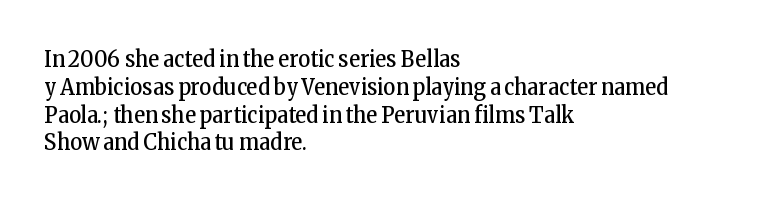
Q: Is the text bold? A: No.
Q: Is the text italic (slanted)? A: No, it is upright.
Q: Is the text underlined? A: No.
Q: How is the paragraph aligned? A: Left-aligned.
Q: Is the spacing between letters normal or unusually wide? A: Normal.
